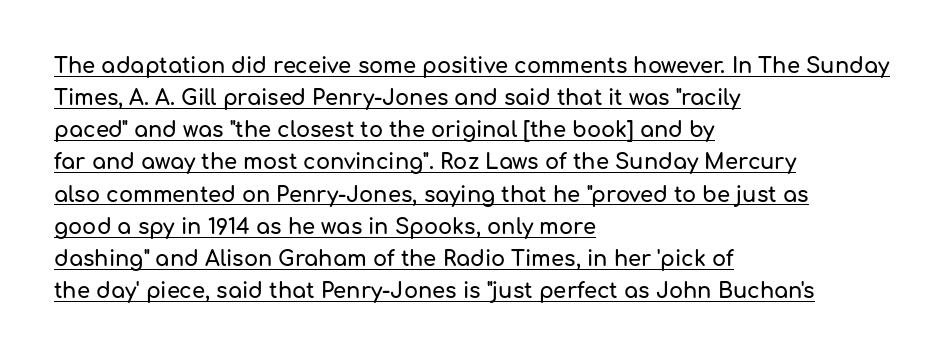
{"italic": "no", "underline": "yes", "align": "left", "line_spacing": "normal", "line_spacing_ratio": 1.53, "letter_spacing": "normal", "letter_spacing_em": 0.0, "glyph_px": 21}
